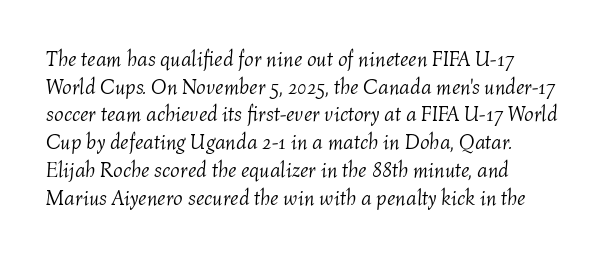
The image shows 21 px text type, italic (leaning right); set normal line spacing (1.32x), normal letter spacing, not underlined.
